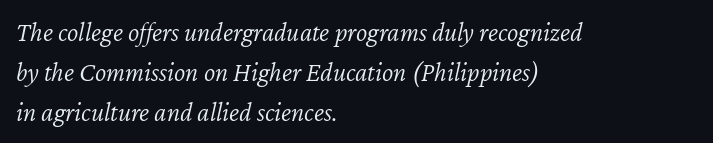
Q: Is the text bold? A: No.
Q: Is the text italic (slanted)? A: Yes, it leans right by about 12 degrees.
Q: Is the text underlined? A: No.
Q: How is the paragraph aligned? A: Left-aligned.
Q: Is the spacing between letters normal or unusually wide? A: Normal.
Q: Is the spacing between lines tight, normal or loose? A: Normal.
